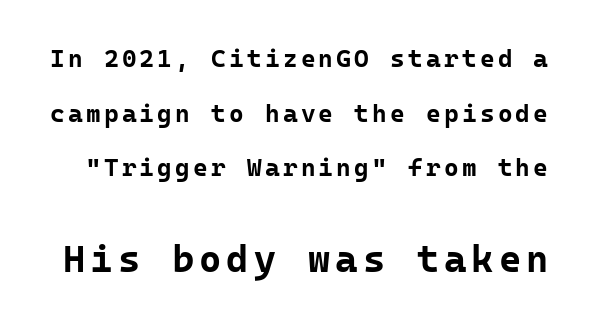
{"serif": "no", "italic": "no", "bold": "yes", "weight": "bold", "width": "normal", "stroke_contrast": "low", "x_height": "medium", "monospaced": "yes", "underline": "no", "line_spacing": "loose", "line_spacing_ratio": 2.19, "larger_block": "second", "size_ratio": 1.52, "glyph_px": 38}
